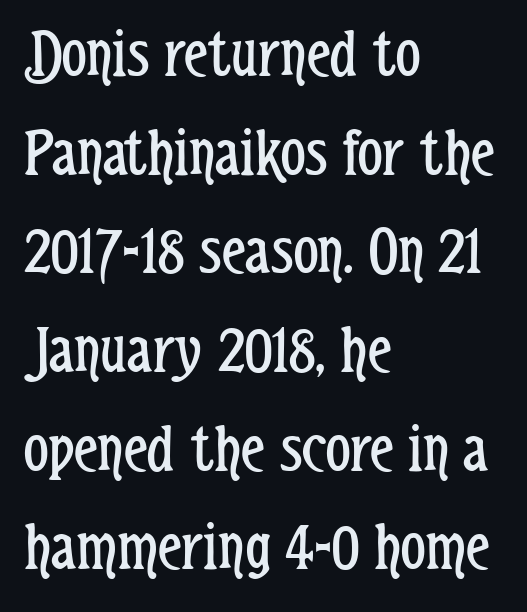
Q: Is the text bold? A: No.
Q: Is the text italic (slanted)? A: No, it is upright.
Q: Is the typeface a serif or a sans-serif typeface? A: Sans-serif.
Q: Is the text underlined? A: No.
Q: How is the paragraph aligned? A: Left-aligned.
Q: Is the spacing between letters normal or unusually wide? A: Normal.
Q: Is the spacing between lines tight, normal or loose? A: Normal.
Q: Width (condensed, normal, or wide)? A: Condensed.
Q: Stroke contrast? A: Low.
Q: x-height? A: Medium.
Q: Monospaced? A: No.
